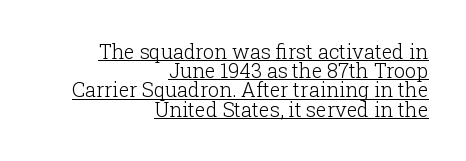
Closely set lines give the paragraph a compact silhouette. These characters rest on top of a visible drawn line. These glyphs show unthickened strokes, regular width or finer. Each word holds together tightly as a unit, with standard inter-letter gaps. The type sits square on the baseline with zero lean. Visually the block forms a straight wall on the right and a jagged coastline on the left.
